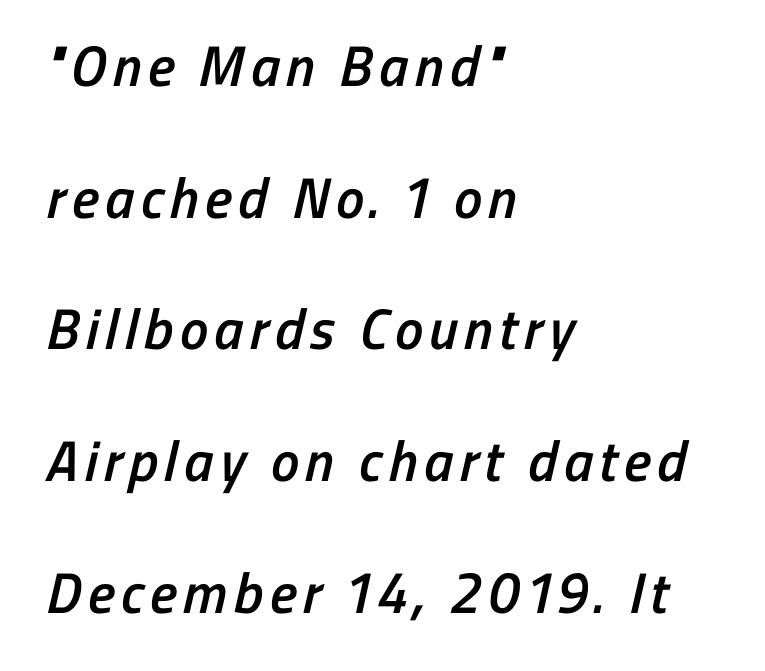
{"serif": "no", "bold": "semi", "weight": "semibold", "width": "condensed", "stroke_contrast": "low", "x_height": "medium", "monospaced": "no", "underline": "no", "align": "left", "line_spacing": "loose", "line_spacing_ratio": 2.31, "glyph_px": 57}
